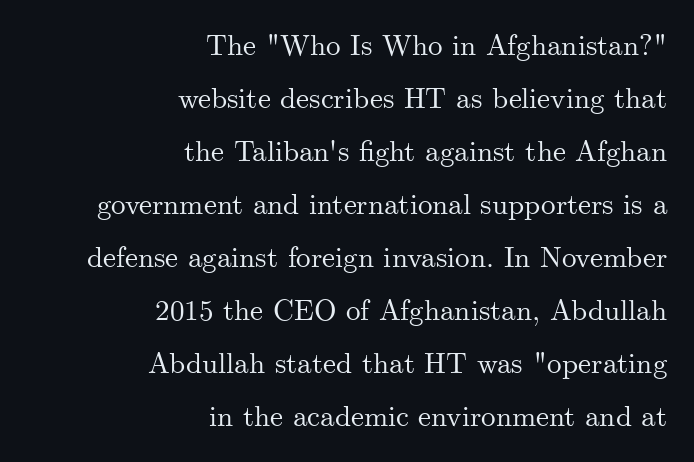
{"serif": "yes", "italic": "no", "width": "normal", "stroke_contrast": "medium", "x_height": "small", "monospaced": "no", "underline": "no", "align": "right", "line_spacing_ratio": 1.83, "letter_spacing": "normal", "letter_spacing_em": 0.0, "glyph_px": 29}
